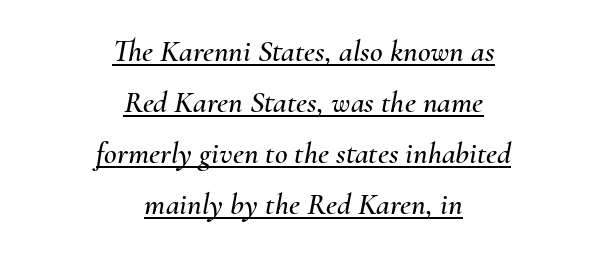
The image shows 31 px text type, italic (leaning right); set centered, normal line spacing (1.65x), normal letter spacing, underlined; medium stroke contrast and a small x-height.
